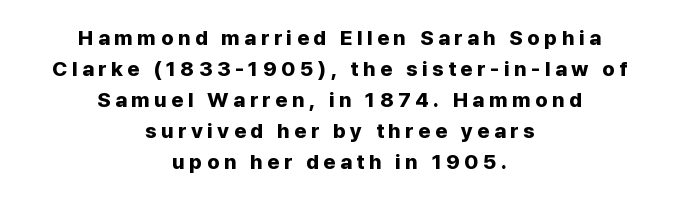
If you measured baseline to baseline, you'd find a middling distance. Strokes here are thick enough to call this a true bold. Line starts and ends both wander, symmetrically. Unmarked baselines from the first word to the last.
